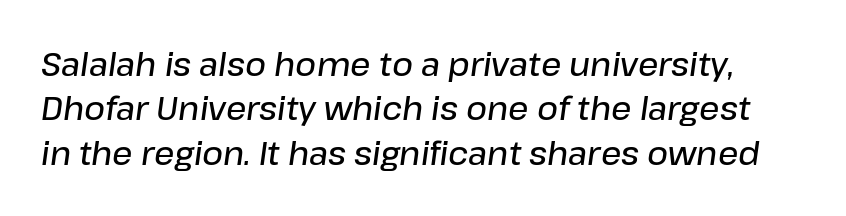
The image shows 32 px semibold type, italic (leaning right); set normal line spacing (1.39x), normal letter spacing, not underlined; low stroke contrast and a medium x-height.
